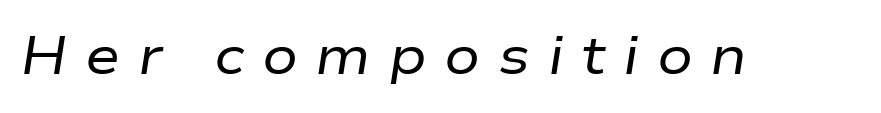
Q: Is the text bold? A: No.
Q: Is the text italic (slanted)? A: Yes, it leans right by about 9 degrees.
Q: Is the text underlined? A: No.
Q: Is the spacing between letters normal or unusually wide? A: Unusually wide.
Q: Width (condensed, normal, or wide)? A: Wide.
Q: Stroke contrast? A: Low.
Q: x-height? A: Medium.
Q: Monospaced? A: No.
